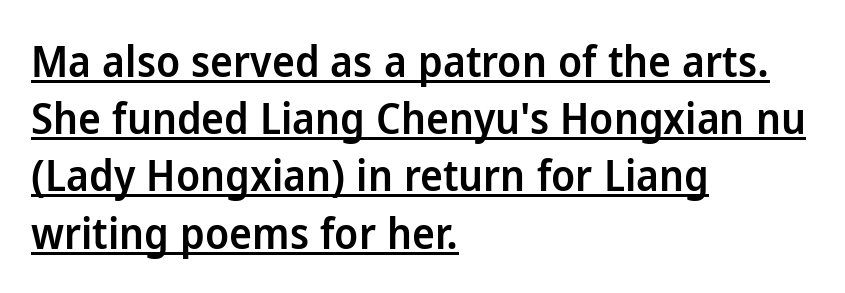
Q: Is the text bold? A: Semi-bold.
Q: Is the text italic (slanted)? A: No, it is upright.
Q: Is the typeface a serif or a sans-serif typeface? A: Sans-serif.
Q: Is the text underlined? A: Yes.
Q: How is the paragraph aligned? A: Left-aligned.
Q: Is the spacing between letters normal or unusually wide? A: Normal.
Q: Is the spacing between lines tight, normal or loose? A: Normal.
Q: Width (condensed, normal, or wide)? A: Normal.
Q: Stroke contrast? A: Low.
Q: x-height? A: Medium.
Q: Monospaced? A: No.
